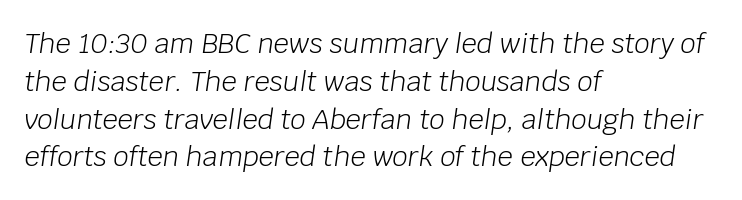
In CSS terms this would be text-align: left. Rule under the text: the space is simply empty. The font sits on the lighter half of the weight spectrum, regular included. Designer's note — italics engaged.
